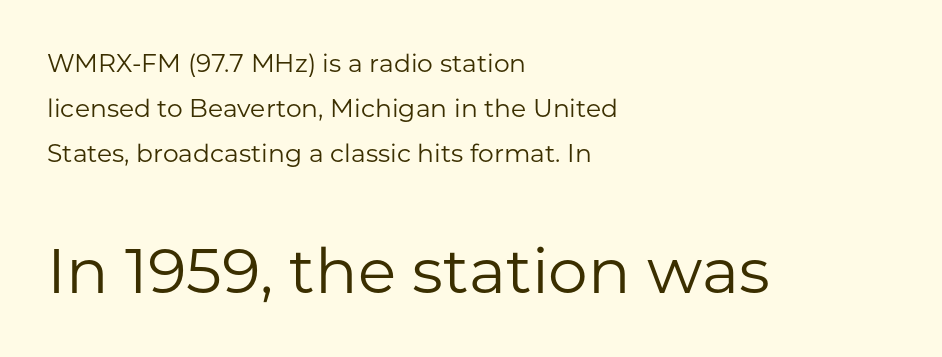
The image shows 63 px regular-weight sans-serif type, upright; set left-aligned, line spacing 1.8x, normal letter spacing, not underlined; the second (bottom) block is 2.52x larger; low stroke contrast and a medium x-height.
